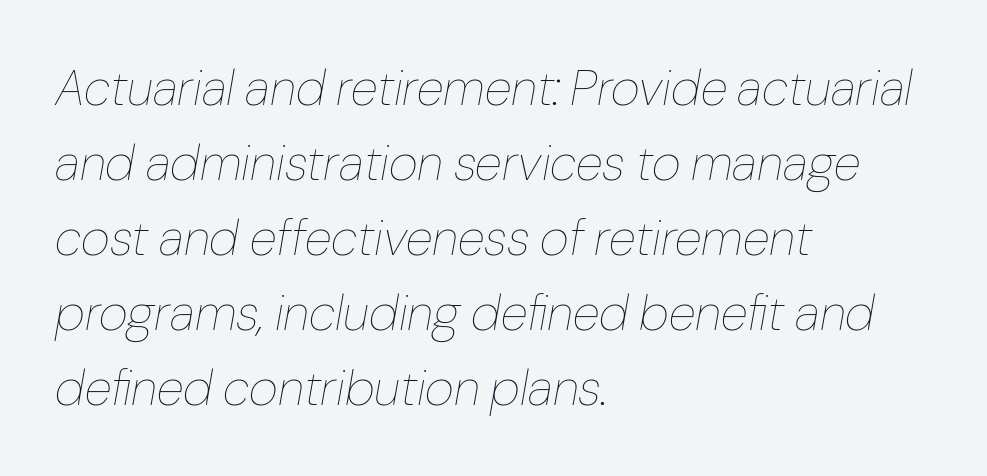
{"italic": "yes", "lean": "right", "slant_degrees": 10, "bold": "no", "weight": "thin", "width": "normal", "stroke_contrast": "low", "x_height": "medium", "monospaced": "no", "underline": "no", "align": "left", "line_spacing": "normal", "line_spacing_ratio": 1.5, "letter_spacing": "normal", "letter_spacing_em": 0.0, "glyph_px": 50}
